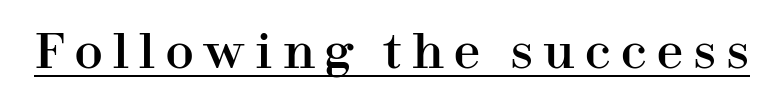
How are the letters spaced? Widely, with obvious added tracking. You could not count columns in this text — the font is proportionally spaced. Unlike italic type, these characters show no tilt at all. I'd call this a serif setting — the letters wear small feet. The typesetter has applied underlining to the passage shown.
